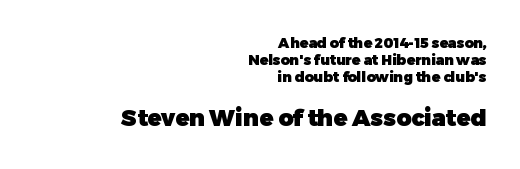
Q: Is the text bold? A: Yes.
Q: Is the text italic (slanted)? A: No, it is upright.
Q: Is the text underlined? A: No.
Q: How is the paragraph aligned? A: Right-aligned.
Q: Is the spacing between letters normal or unusually wide? A: Normal.
Q: Which block of text is set in a larger size, the first (top) or the second (bottom)? A: The second (bottom) one.
